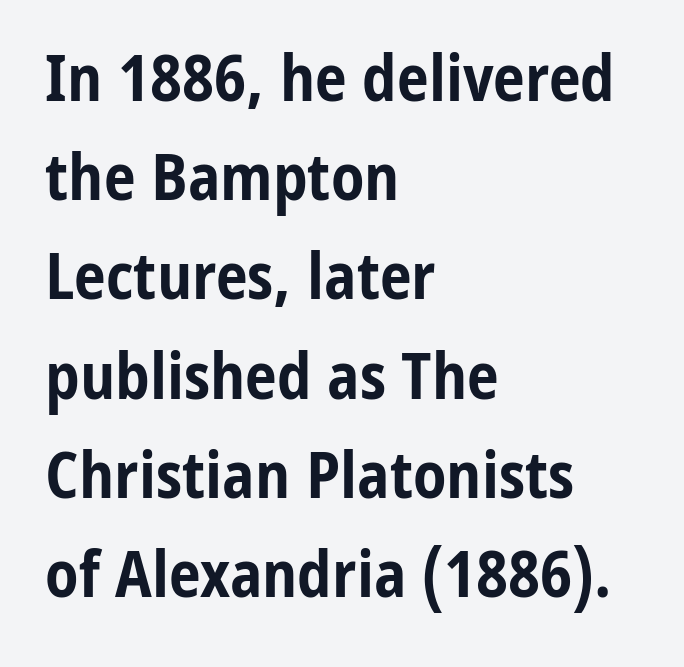
{"serif": "no", "italic": "no", "bold": "yes", "weight": "bold", "width": "condensed", "stroke_contrast": "low", "x_height": "medium", "monospaced": "no", "underline": "no", "align": "left", "line_spacing": "normal", "line_spacing_ratio": 1.55, "letter_spacing": "normal", "letter_spacing_em": 0.0, "glyph_px": 64}
